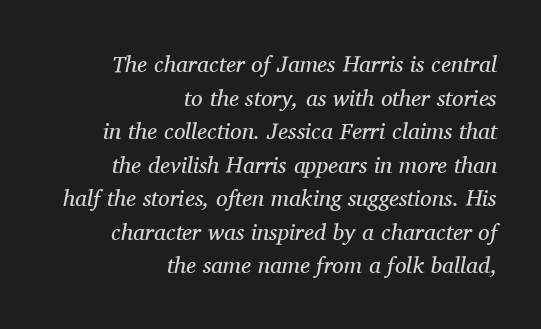
{"italic": "yes", "lean": "right", "slant_degrees": 11, "bold": "no", "underline": "no", "align": "right", "line_spacing": "normal", "line_spacing_ratio": 1.46, "letter_spacing": "normal", "letter_spacing_em": 0.0, "glyph_px": 23}
